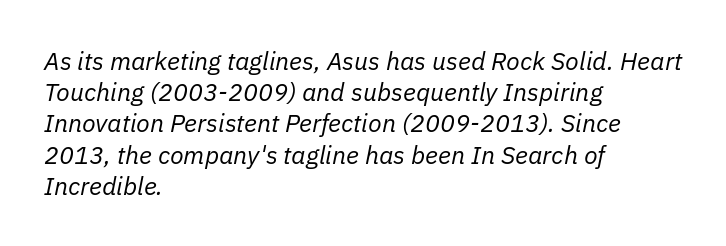
The image shows 25 px text type, italic (leaning right); set left-aligned, normal line spacing (1.25x), normal letter spacing, not underlined.
